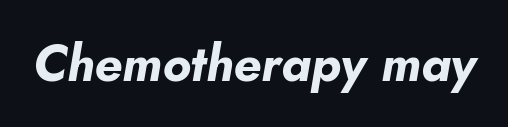
{"italic": "yes", "lean": "right", "slant_degrees": 5, "bold": "yes", "weight": "bold", "width": "normal", "stroke_contrast": "low", "x_height": "small", "monospaced": "no", "underline": "no", "letter_spacing": "normal", "letter_spacing_em": 0.0, "glyph_px": 50}
